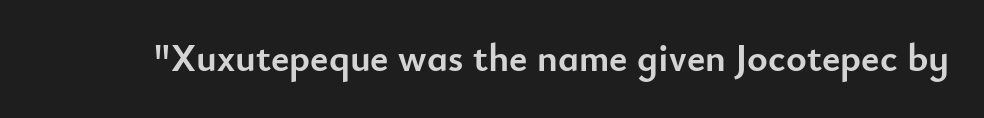
{"serif": "no", "italic": "no", "bold": "yes", "weight": "semibold", "width": "normal", "stroke_contrast": "low", "x_height": "small", "monospaced": "no", "underline": "no", "letter_spacing": "normal", "letter_spacing_em": 0.0, "glyph_px": 39}
